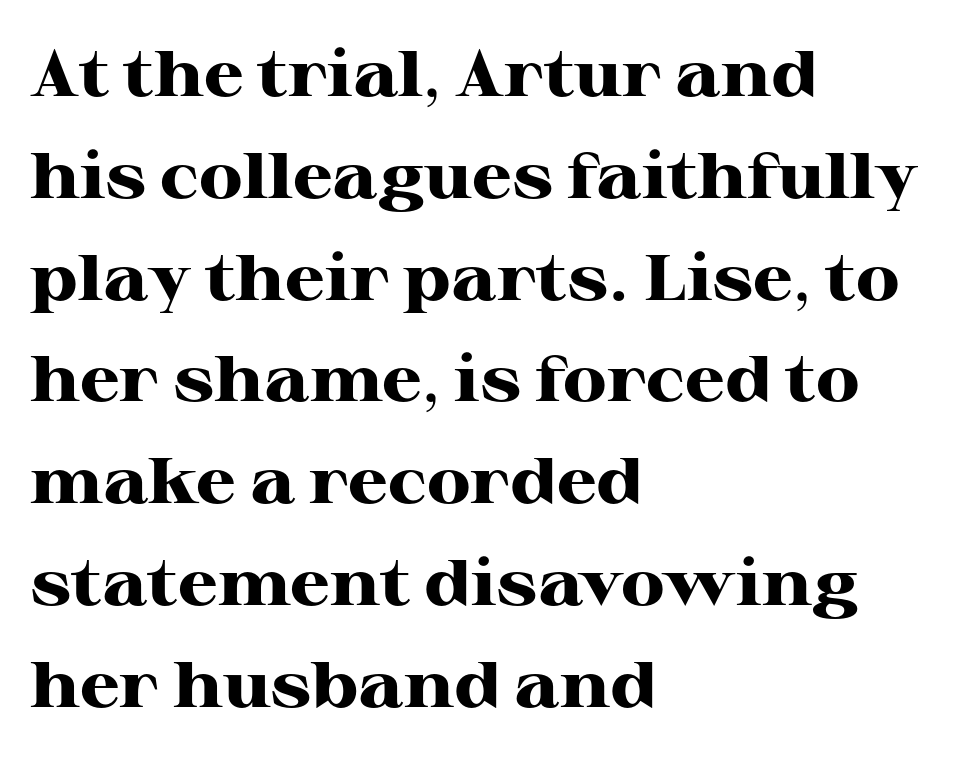
Q: Is the text bold? A: Yes.
Q: Is the text italic (slanted)? A: No, it is upright.
Q: Is the typeface a serif or a sans-serif typeface? A: Serif.
Q: Is the text underlined? A: No.
Q: How is the paragraph aligned? A: Left-aligned.
Q: Is the spacing between letters normal or unusually wide? A: Normal.
Q: Is the spacing between lines tight, normal or loose? A: Normal.
Q: Width (condensed, normal, or wide)? A: Wide.
Q: Stroke contrast? A: High.
Q: x-height? A: Medium.
Q: Monospaced? A: No.
